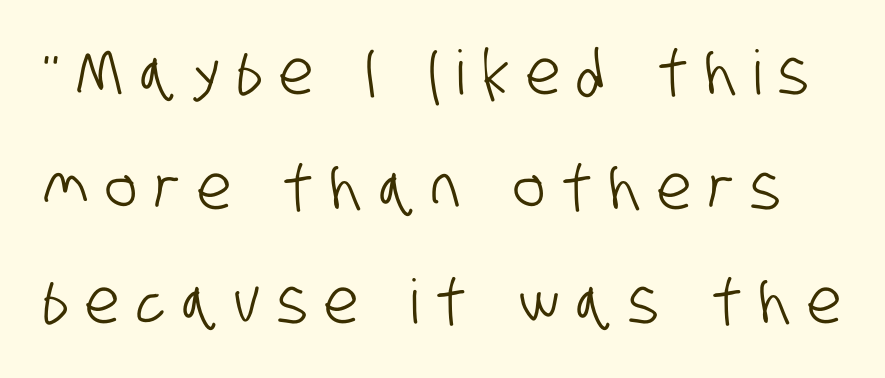
{"serif": "no", "width": "condensed", "stroke_contrast": "low", "x_height": "large", "monospaced": "no", "underline": "no", "line_spacing_ratio": 1.88, "letter_spacing": "wide", "letter_spacing_em": 0.28, "glyph_px": 61}
